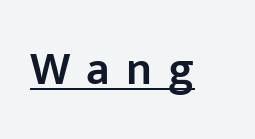
Posture: upright roman. The face used here is proportionally spaced, like ordinary book or web type. The passage shown has open, widely tracked lettering throughout. Moderately thickened strokes mark this as semibold type. The typeface chosen for these lines omits serifs. Every word sits above its own underline.
